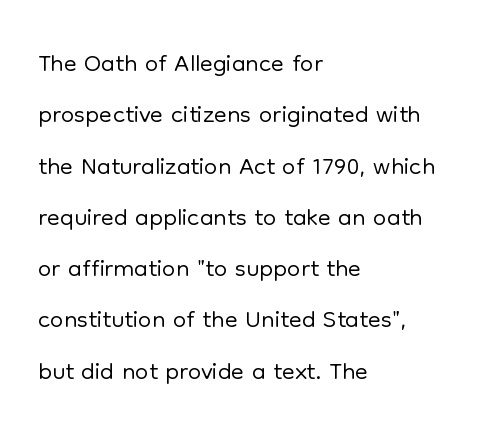
{"serif": "no", "italic": "no", "bold": "no", "weight": "light", "width": "normal", "stroke_contrast": "low", "x_height": "medium", "monospaced": "no", "underline": "no", "align": "left", "line_spacing": "normal", "line_spacing_ratio": 1.35, "letter_spacing": "normal", "letter_spacing_em": 0.0, "glyph_px": 38}
